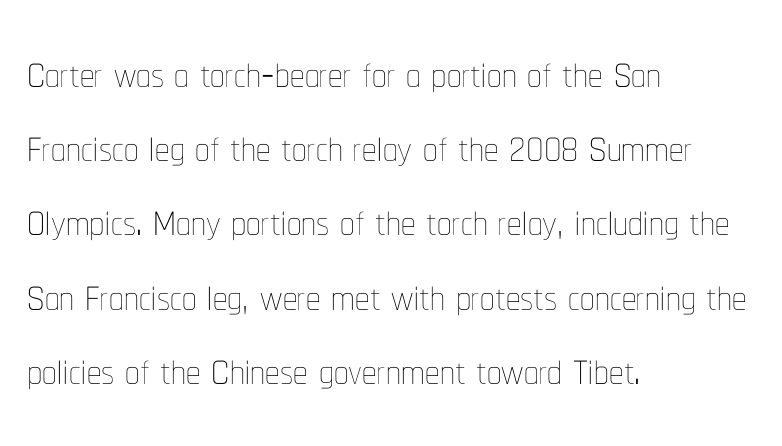
The face used here is proportionally spaced, like ordinary book or web type. Weight class: somewhere from thin through regular. The lines in this sample share a left origin and differ only in where they stop. How are the letters spaced? Ordinarily, with no added tracking. The type sits square on the baseline with zero lean.
